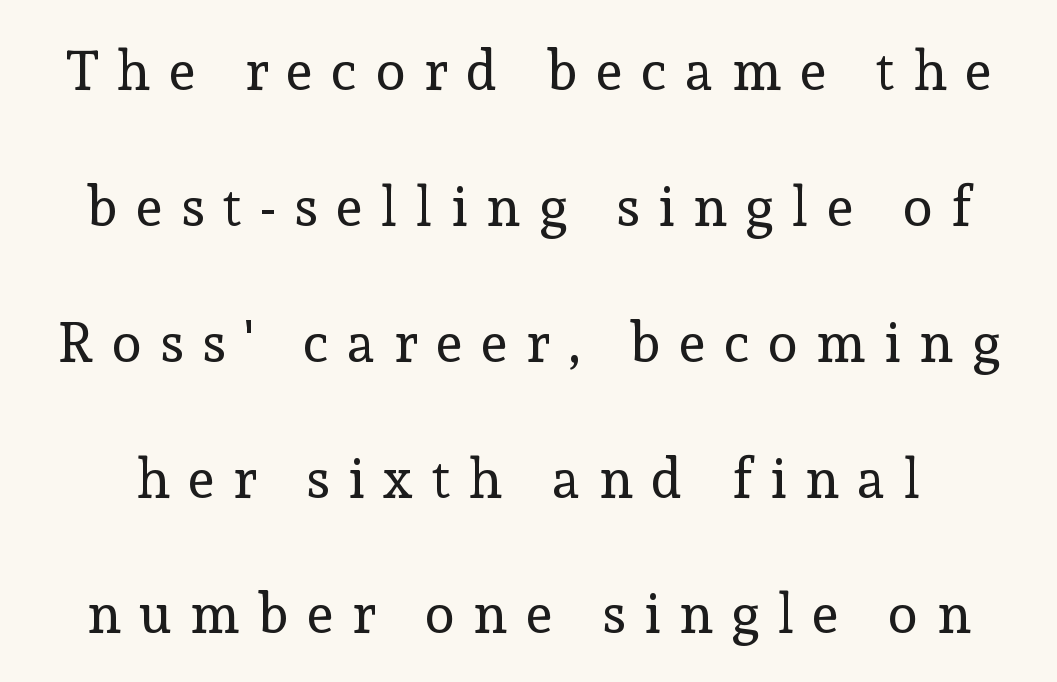
{"serif": "yes", "italic": "no", "bold": "no", "weight": "regular", "width": "normal", "x_height": "medium", "monospaced": "no", "underline": "no", "line_spacing": "loose", "line_spacing_ratio": 2.47, "letter_spacing": "wide", "letter_spacing_em": 0.34, "glyph_px": 55}
